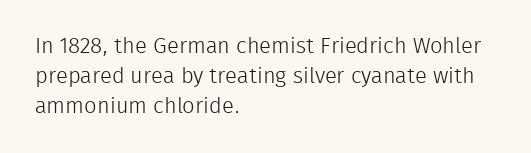
{"italic": "no", "bold": "no", "underline": "no", "align": "left", "line_spacing": "normal", "line_spacing_ratio": 1.36, "letter_spacing": "normal", "letter_spacing_em": 0.0, "glyph_px": 22}
